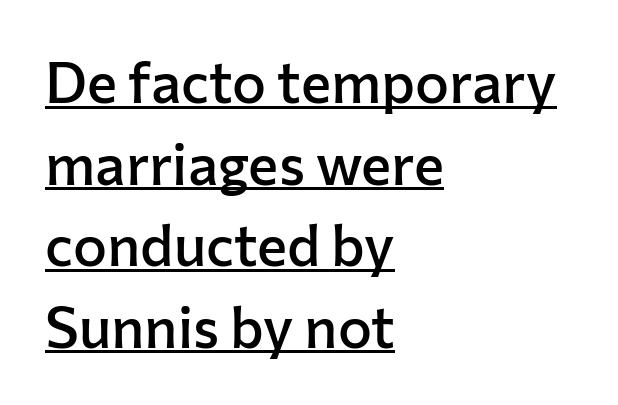
Nobody touched the tracking dial on this one. Vertical strokes here are truly vertical. Regarding leading, the lines here are spaced in the standard way. Has an underline been added? It has.
